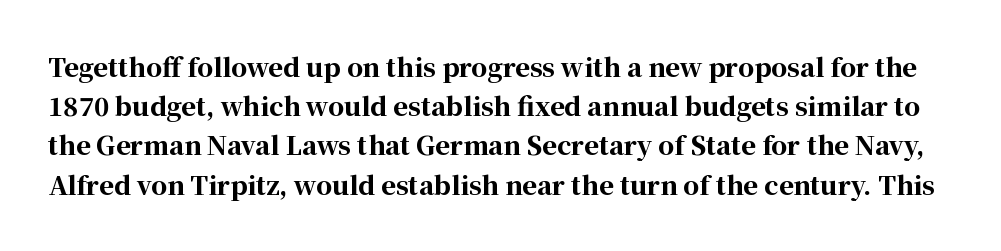
Q: Is the text bold? A: Yes.
Q: Is the text italic (slanted)? A: No, it is upright.
Q: Is the text underlined? A: No.
Q: Is the spacing between letters normal or unusually wide? A: Normal.
Q: Is the spacing between lines tight, normal or loose? A: Normal.
